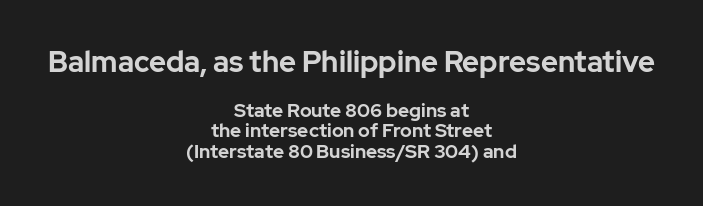
Q: Is the text bold? A: Yes.
Q: Is the text italic (slanted)? A: No, it is upright.
Q: Is the typeface a serif or a sans-serif typeface? A: Sans-serif.
Q: Is the text underlined? A: No.
Q: How is the paragraph aligned? A: Centered.
Q: Is the spacing between letters normal or unusually wide? A: Normal.
Q: Is the spacing between lines tight, normal or loose? A: Tight.
Q: Which block of text is set in a larger size, the first (top) or the second (bottom)? A: The first (top) one.
Q: Width (condensed, normal, or wide)? A: Normal.
Q: Stroke contrast? A: Low.
Q: x-height? A: Medium.
Q: Monospaced? A: No.
